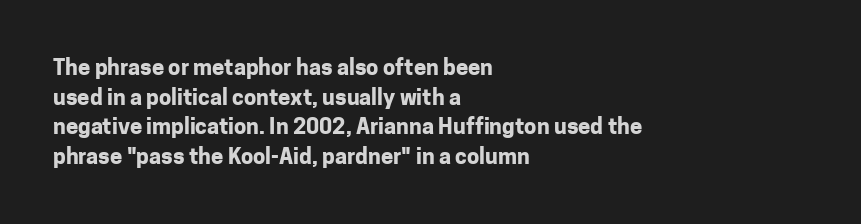
The image shows 22 px bold type, upright; set left-aligned, normal line spacing (1.35x), normal letter spacing, not underlined.
